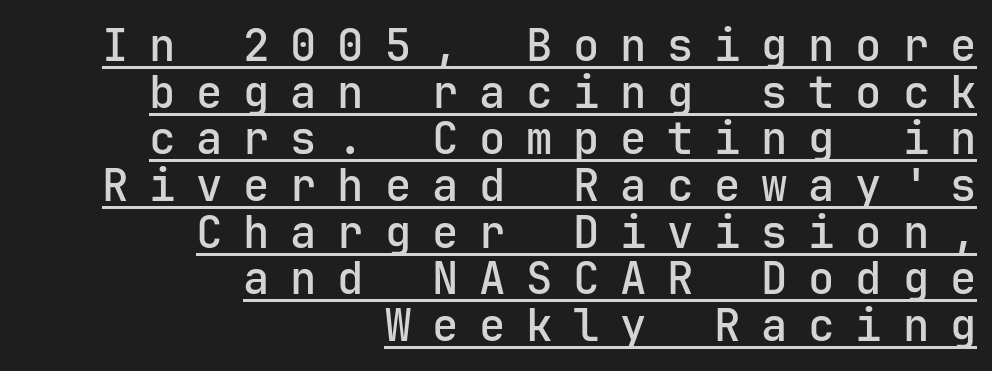
Honestly, the rows look squashed on top of each other. This is moderately heavy type, rendered in semibold. The passage shown has open, widely tracked lettering throughout. A baseline rule has been typeset under these characters. The letters stand upright; this is a roman face. Visually the block forms a straight wall on the right and a jagged coastline on the left.
